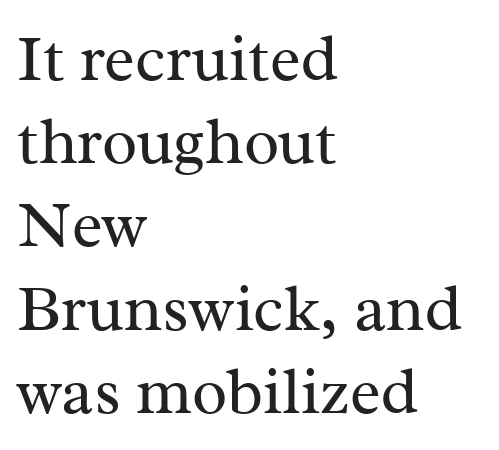
The image shows 65 px regular-weight serif type, upright; set left-aligned, normal line spacing (1.28x), normal letter spacing, not underlined; medium stroke contrast and a medium x-height.
